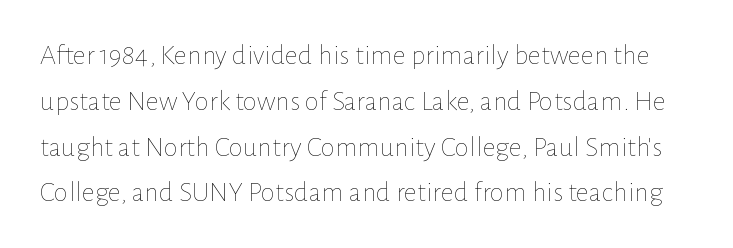
The image shows 29 px thin type, upright; set normal line spacing (1.58x), normal letter spacing, not underlined; low stroke contrast and a medium x-height.
